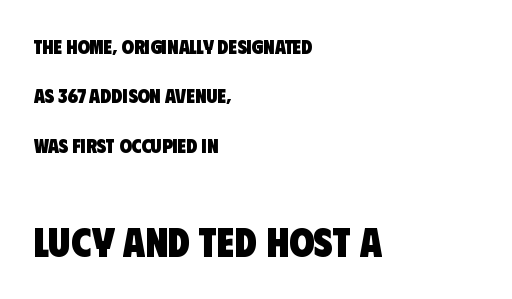
{"serif": "no", "bold": "yes", "weight": "heavy", "width": "condensed", "stroke_contrast": "low", "x_height": "large", "monospaced": "no", "underline": "no", "align": "left", "line_spacing": "loose", "line_spacing_ratio": 2.47, "letter_spacing": "normal", "letter_spacing_em": 0.0, "larger_block": "second", "size_ratio": 2.05, "glyph_px": 41}
